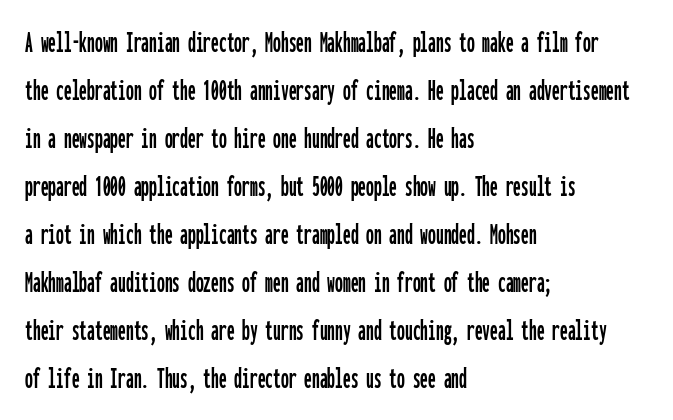
Is the letter spacing exaggerated? No — it looks like the ordinary default. The gap between lines stays unmarked. Here the designer chose a console-style face with uniform glyph widths. One glance says typical: line gaps are just what's usual. A typesetter would label this face a sans.
